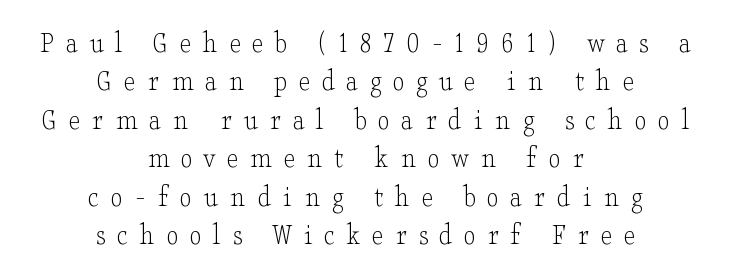
The image shows 30 px light, wide serif type, upright; set centered, normal line spacing (1.28x), unusually wide letter spacing (+0.39 em), not underlined; low stroke contrast and a small x-height.
